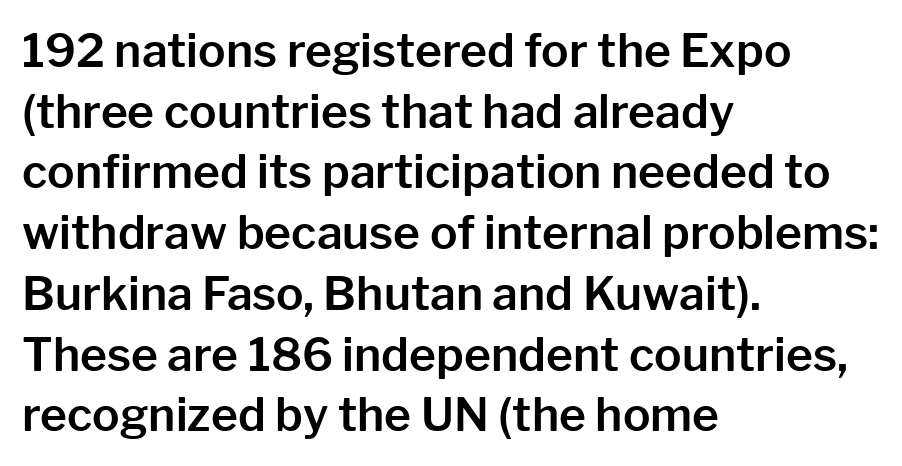
In terms of letterspacing, this is plain default setting. Horizontal bands of white between lines are of average thickness. This sample has the flowing, uneven cadence of proportional lettering. Glance below the letters and you will spot only blank space.
